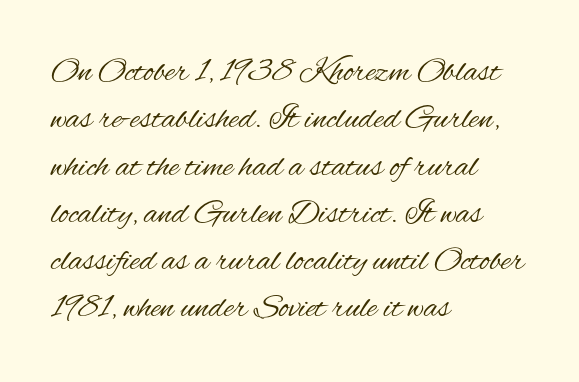
{"serif": "no", "bold": "no", "weight": "regular", "width": "condensed", "stroke_contrast": "medium", "x_height": "small", "monospaced": "no", "underline": "no", "align": "left", "line_spacing": "normal", "line_spacing_ratio": 1.39, "letter_spacing": "normal", "letter_spacing_em": 0.0, "glyph_px": 34}
